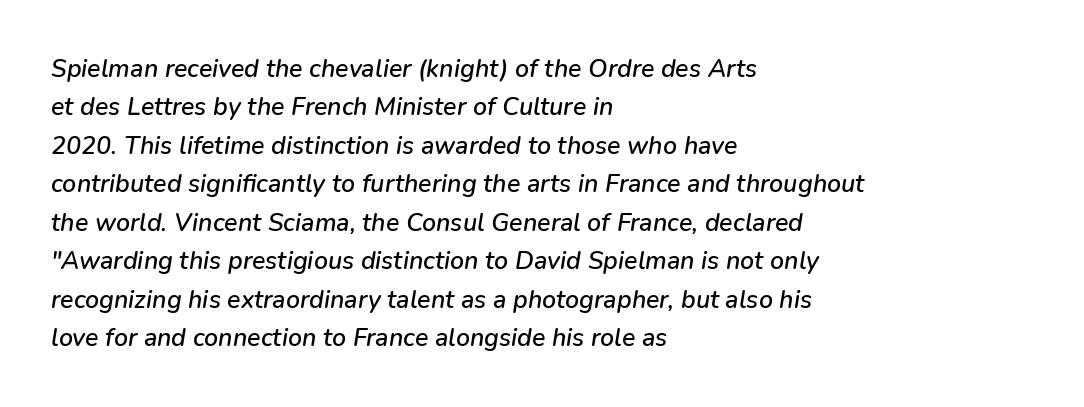
{"italic": "yes", "lean": "right", "slant_degrees": 9, "underline": "no", "align": "left", "line_spacing": "normal", "line_spacing_ratio": 1.54, "letter_spacing": "normal", "letter_spacing_em": 0.0, "glyph_px": 25}
